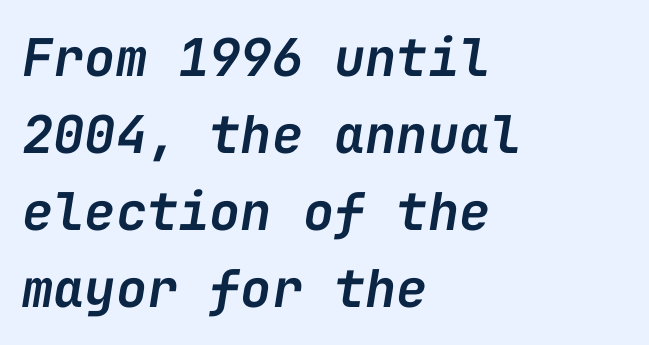
{"italic": "yes", "lean": "right", "slant_degrees": 9, "bold": "semi", "weight": "semibold", "width": "normal", "stroke_contrast": "low", "x_height": "medium", "monospaced": "yes", "underline": "no", "align": "left", "line_spacing": "normal", "line_spacing_ratio": 1.48, "letter_spacing": "normal", "letter_spacing_em": 0.0, "glyph_px": 52}
